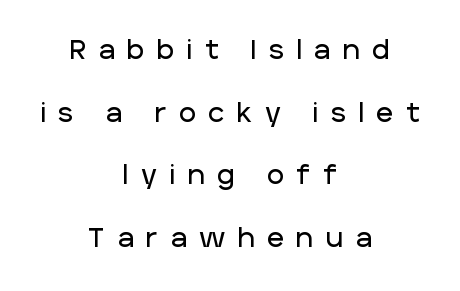
The image shows 26 px text type, upright; set centered, loose line spacing (2.41x), unusually wide letter spacing (+0.48 em), not underlined.
